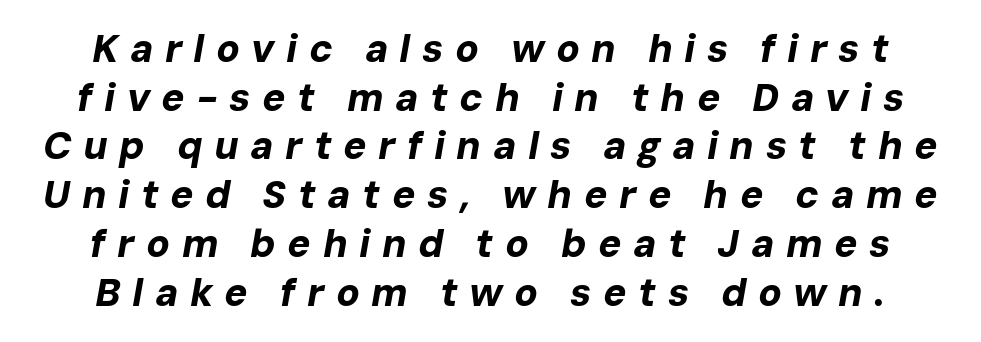
These lines have a slow, spaced-out rhythm from letter to letter. The face used here is proportionally spaced, like ordinary book or web type. The glyphs have the mass of a bold cut. A typesetter would call this leading conventional body-copy spacing.
